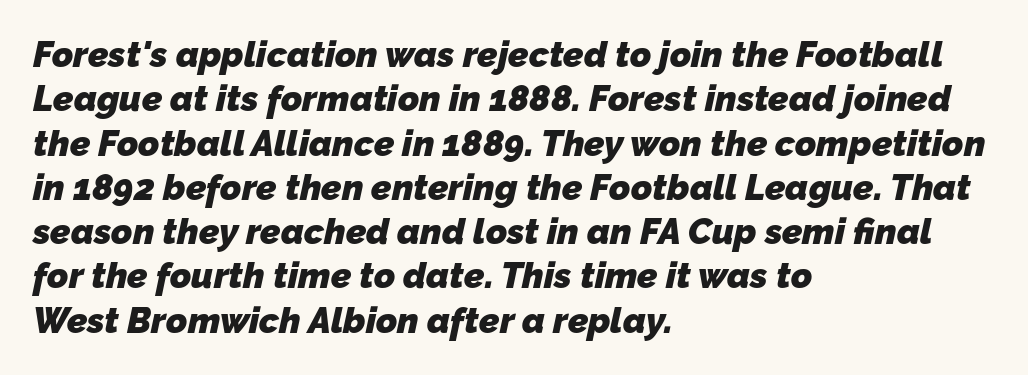
The image shows 36 px heavy sans-serif type; set left-aligned, line spacing 1.23x, normal letter spacing, not underlined; low stroke contrast and a medium x-height.
